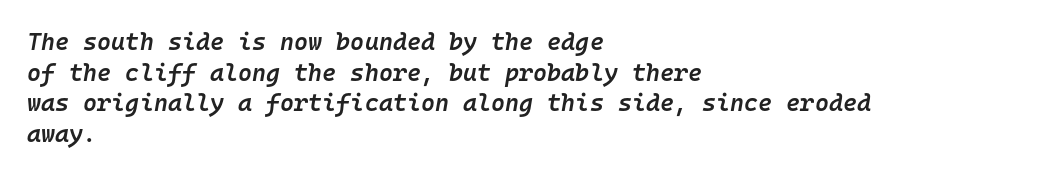
When letters slant like this, we call the style italic. The space beneath each line is pristine and unruled. Here the glyphs are tracked normally, forming tight word shapes. On the weight axis this lands at semibold, roughly 600. The text block is weighted toward the left margin, trailing off unevenly rightward.
